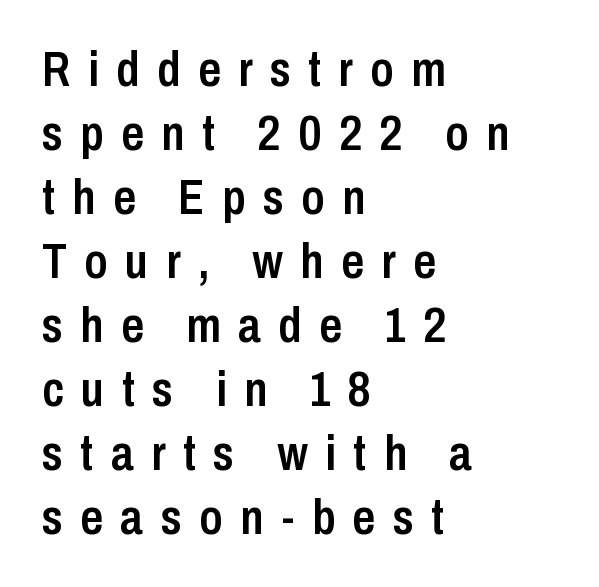
Q: Is the text bold? A: Semi-bold.
Q: Is the text italic (slanted)? A: No, it is upright.
Q: Is the typeface a serif or a sans-serif typeface? A: Sans-serif.
Q: Is the text underlined? A: No.
Q: How is the paragraph aligned? A: Left-aligned.
Q: Is the spacing between letters normal or unusually wide? A: Unusually wide.
Q: Is the spacing between lines tight, normal or loose? A: Normal.
Q: Width (condensed, normal, or wide)? A: Condensed.
Q: Stroke contrast? A: Low.
Q: x-height? A: Medium.
Q: Monospaced? A: No.
